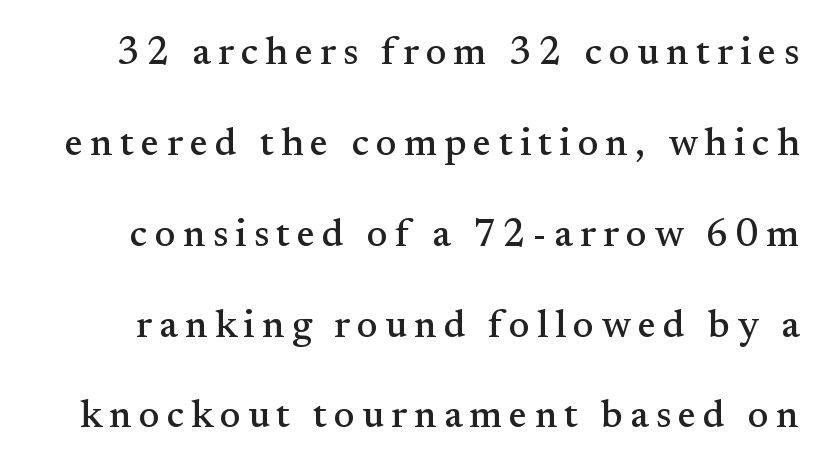
Q: Is the text italic (slanted)? A: No, it is upright.
Q: Is the typeface a serif or a sans-serif typeface? A: Serif.
Q: Is the text underlined? A: No.
Q: Is the spacing between lines tight, normal or loose? A: Loose.
Q: Width (condensed, normal, or wide)? A: Normal.
Q: Stroke contrast? A: Medium.
Q: x-height? A: Small.
Q: Monospaced? A: No.
